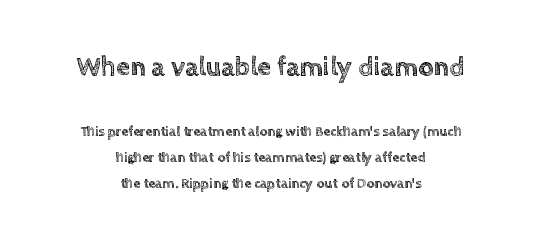
The image shows 27 px text type, upright; set centered, line spacing 1.87x, normal letter spacing, not underlined; the first (top) block is 1.93x larger.
